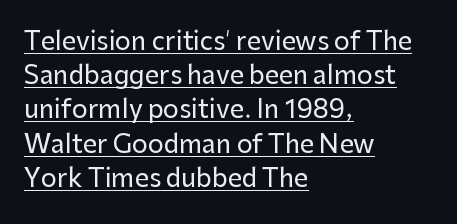
The image shows 25 px text type, upright; set left-aligned, normal line spacing (1.37x), normal letter spacing, underlined.
